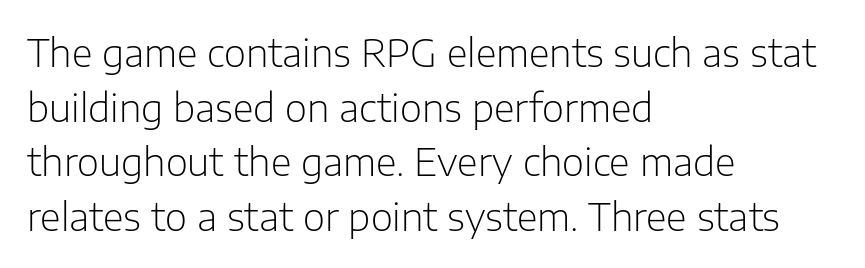
The image shows 38 px light sans-serif type, upright; set left-aligned, normal line spacing (1.44x), normal letter spacing, not underlined; low stroke contrast and a medium x-height.
